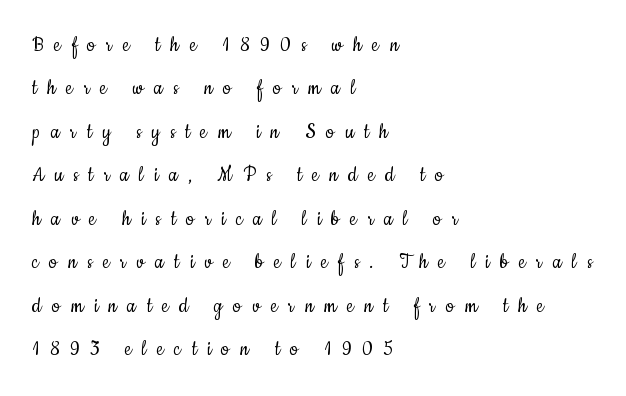
Q: Is the text bold? A: No.
Q: Is the text italic (slanted)? A: Yes.
Q: Is the text underlined? A: No.
Q: How is the paragraph aligned? A: Left-aligned.
Q: Is the spacing between letters normal or unusually wide? A: Unusually wide.
